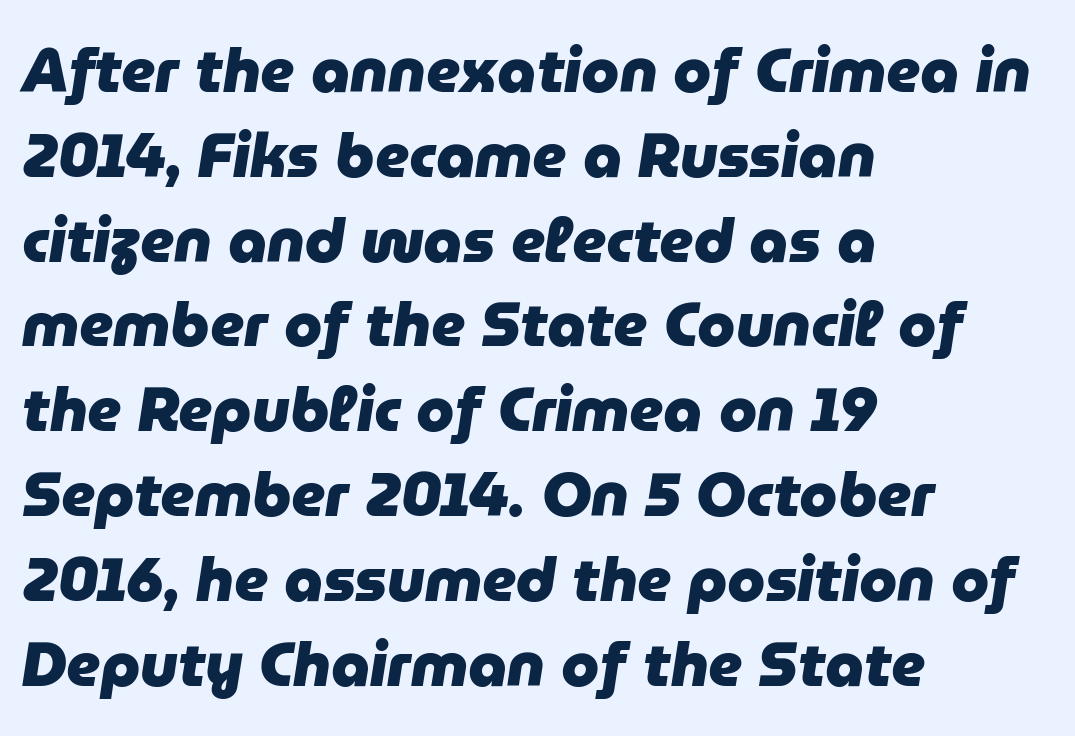
The image shows 61 px heavy type, italic (leaning right); set left-aligned, normal line spacing (1.39x), normal letter spacing, not underlined; low stroke contrast and a medium x-height.
